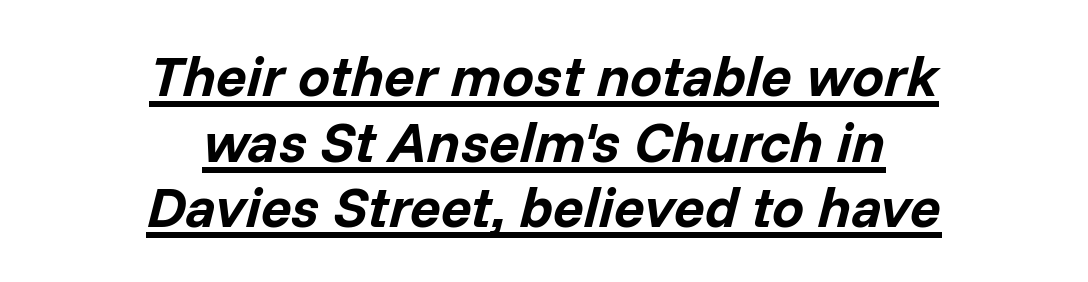
Centered paragraph, ragged on both sides. Looks like regular typesetting: each glyph gets only the width it needs. Notice how a bar underscores the lettering throughout. The sample has been set heavy, in full bold. Compared with ordinary roman type, these characters are visibly tilted. Vertically, the passage feels compressed, each row crowding the next.
